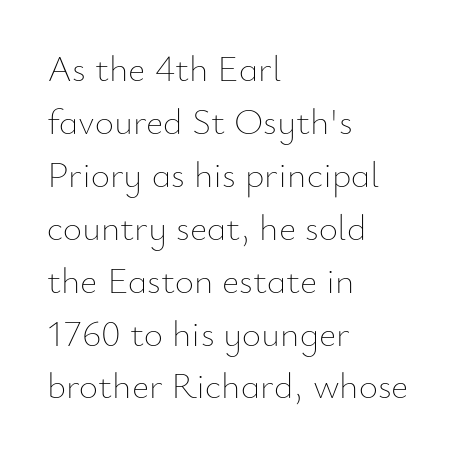
Teacher's note: observe the even left margin — that is flush-left alignment. Stems and bowls with no extra thickness — not bold. The line texture is even and compact thanks to regular tracking. Do the characters align in a grid? No, the font is proportional. The baseline area is clear.
